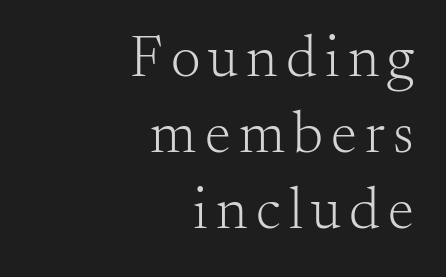
The image shows 59 px light serif type, upright; set right-aligned, normal line spacing (1.29x), not underlined; medium stroke contrast and a small x-height.
